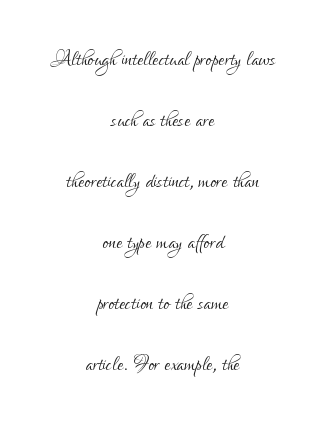
The image shows 28 px light, condensed sans-serif type; set centered, loose line spacing (2.18x), normal letter spacing, not underlined; low stroke contrast and a small x-height.
